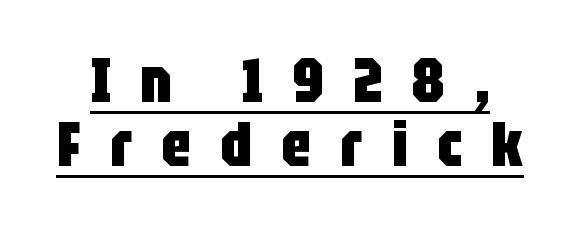
Q: Is the text bold? A: Yes.
Q: Is the text italic (slanted)? A: No, it is upright.
Q: Is the typeface a serif or a sans-serif typeface? A: Sans-serif.
Q: Is the text underlined? A: Yes.
Q: Is the spacing between letters normal or unusually wide? A: Unusually wide.
Q: Is the spacing between lines tight, normal or loose? A: Tight.
Q: Width (condensed, normal, or wide)? A: Condensed.
Q: Stroke contrast? A: Low.
Q: x-height? A: Large.
Q: Monospaced? A: No.
